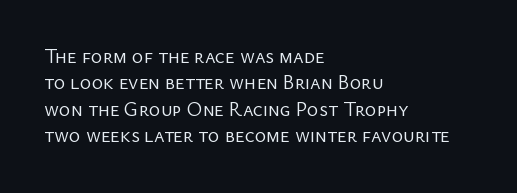
Characters remain perfectly vertical along every line. Rows of type keep a routine distance in the vertical direction. The face looks like a standard text weight, possibly lighter. Letter spacing: default. Each row of text sits above clean, open space.
